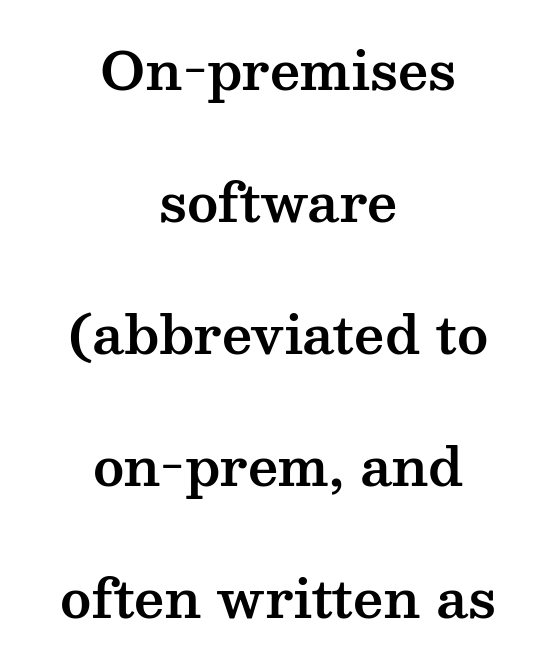
Q: Is the text italic (slanted)? A: No, it is upright.
Q: Is the typeface a serif or a sans-serif typeface? A: Serif.
Q: Is the text underlined? A: No.
Q: How is the paragraph aligned? A: Centered.
Q: Is the spacing between letters normal or unusually wide? A: Normal.
Q: Is the spacing between lines tight, normal or loose? A: Loose.
Q: Width (condensed, normal, or wide)? A: Wide.
Q: Stroke contrast? A: Medium.
Q: x-height? A: Medium.
Q: Monospaced? A: No.
